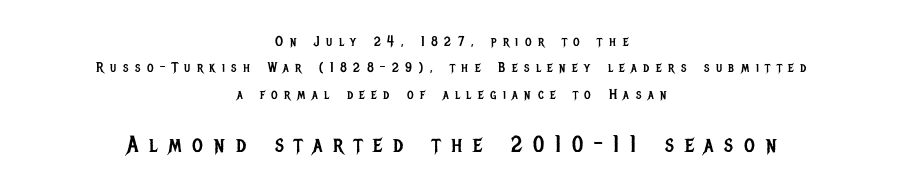
The image shows 23 px text type, upright; set centered, line spacing 1.89x, unusually wide letter spacing (+0.47 em), not underlined; the second (bottom) block is 1.64x larger.
